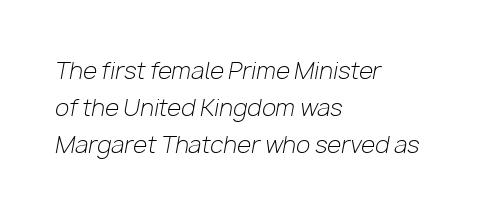
The image shows 23 px text type, italic (leaning right); set left-aligned, normal line spacing (1.61x), normal letter spacing, not underlined.
